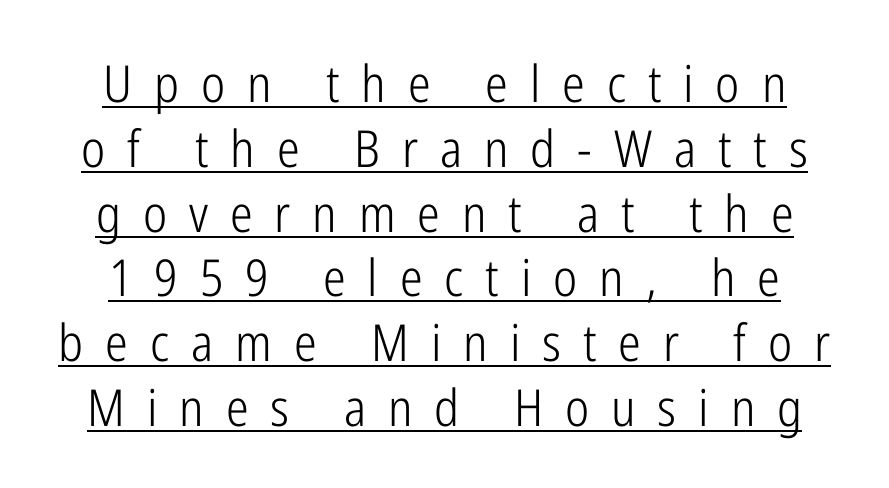
{"serif": "no", "italic": "no", "bold": "no", "weight": "light", "width": "condensed", "stroke_contrast": "low", "x_height": "medium", "monospaced": "no", "underline": "yes", "line_spacing": "normal", "line_spacing_ratio": 1.27, "letter_spacing": "wide", "letter_spacing_em": 0.43, "glyph_px": 51}
